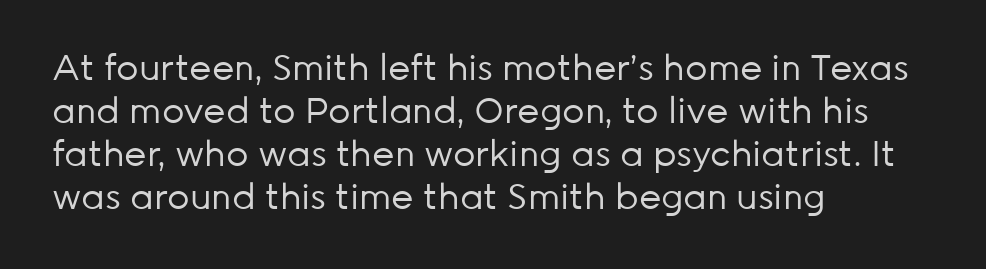
{"serif": "no", "italic": "no", "bold": "no", "weight": "regular", "width": "normal", "stroke_contrast": "low", "x_height": "medium", "monospaced": "no", "underline": "no", "align": "left", "line_spacing_ratio": 1.23, "letter_spacing": "normal", "letter_spacing_em": 0.0, "glyph_px": 35}
